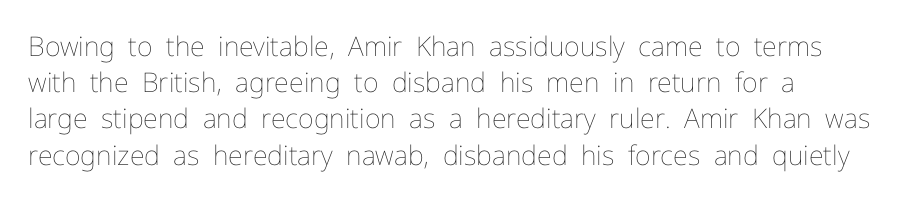
The image shows 27 px text type, upright; set normal line spacing (1.34x), normal letter spacing, not underlined.
